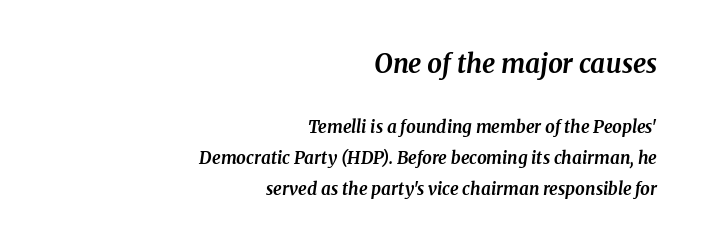
You'd pick this weight for a headline — it's a proper bold. The text block is weighted toward the right margin, trailing off unevenly leftward. The glyphs look as if they've been sheared to an angle. The space directly below the letters is spotless.
